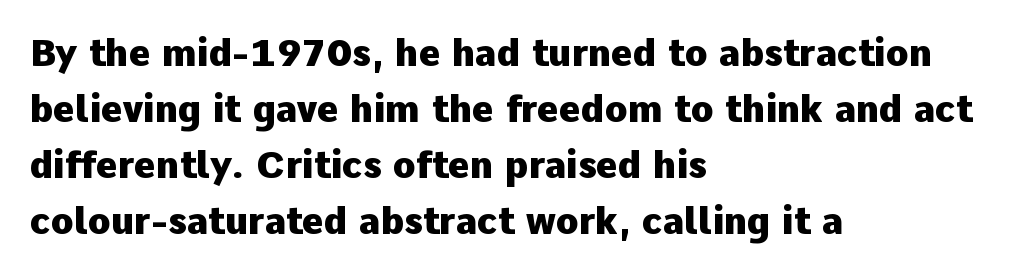
The image shows 37 px heavy sans-serif type, upright; set left-aligned, normal line spacing (1.51x), normal letter spacing, not underlined; low stroke contrast and a medium x-height.
